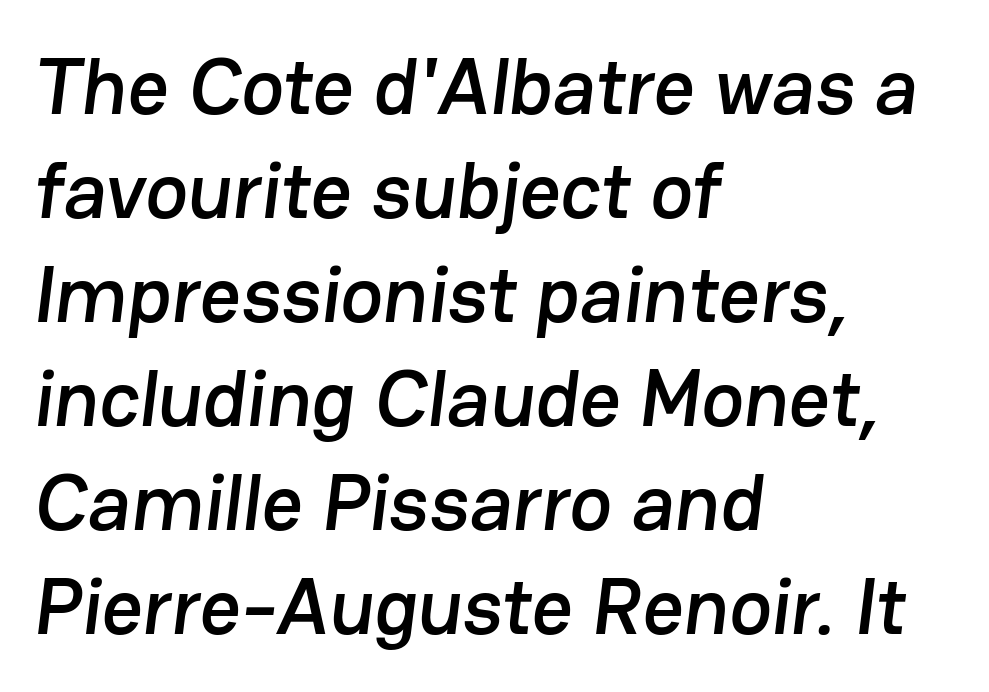
Evenly set lines give the paragraph a standard silhouette. Does extra space separate the letters? No, they use regular spacing. Is the block centered? No — it sits flush against the left margin. Type without underlining. Is this a fixed-width face? No — the glyphs have proportional, varying widths. Nothing sits at the stroke ends, so this counts as sans-serif.
